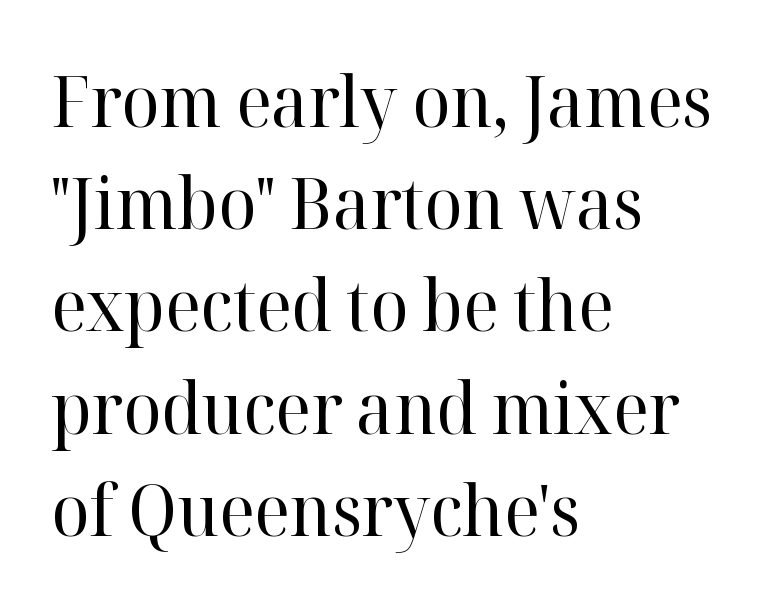
{"serif": "yes", "italic": "no", "bold": "no", "weight": "regular", "width": "normal", "stroke_contrast": "high", "x_height": "medium", "monospaced": "no", "underline": "no", "align": "left", "line_spacing": "normal", "line_spacing_ratio": 1.44, "letter_spacing": "normal", "letter_spacing_em": 0.0, "glyph_px": 71}
